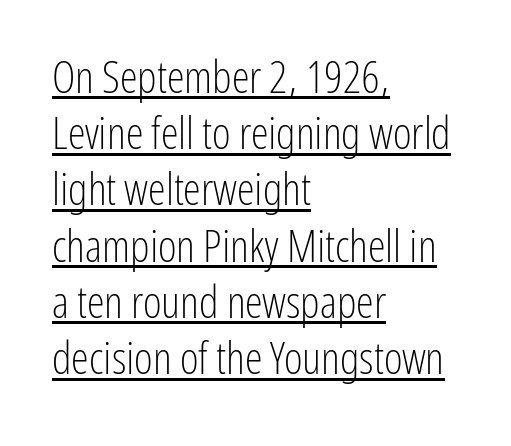
Q: Is the text bold? A: No.
Q: Is the text italic (slanted)? A: No, it is upright.
Q: Is the typeface a serif or a sans-serif typeface? A: Sans-serif.
Q: Is the text underlined? A: Yes.
Q: How is the paragraph aligned? A: Left-aligned.
Q: Is the spacing between letters normal or unusually wide? A: Normal.
Q: Is the spacing between lines tight, normal or loose? A: Normal.
Q: Width (condensed, normal, or wide)? A: Condensed.
Q: Stroke contrast? A: Low.
Q: x-height? A: Medium.
Q: Monospaced? A: No.
